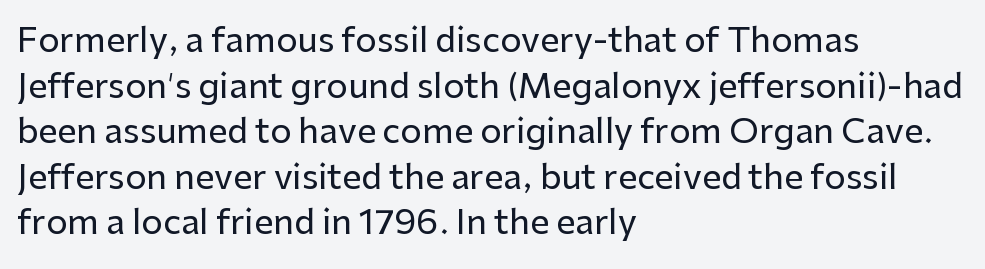
The image shows 34 px sans-serif type, upright; set left-aligned, normal line spacing (1.34x), normal letter spacing, not underlined; low stroke contrast and a medium x-height.
